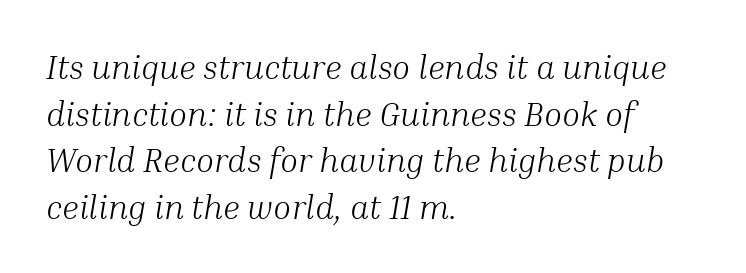
The image shows 33 px light serif type, italic (leaning right); set left-aligned, normal line spacing (1.41x), normal letter spacing, not underlined; medium stroke contrast and a medium x-height.
